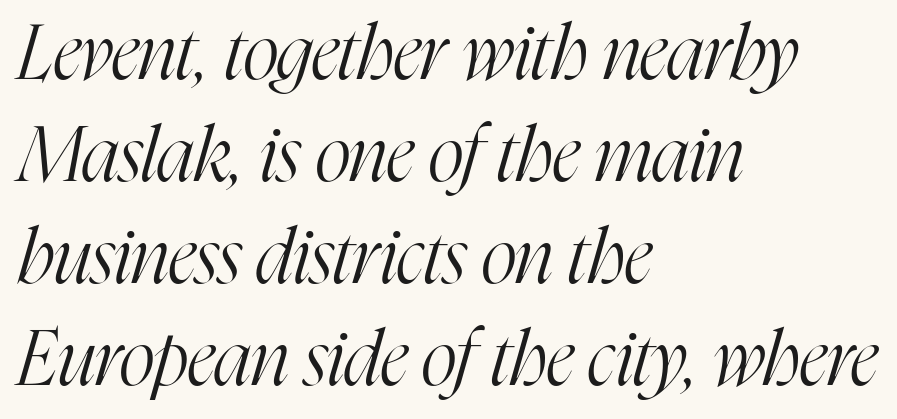
The image shows 76 px light, condensed serif type, italic (leaning right); set left-aligned, normal line spacing (1.34x), normal letter spacing, not underlined; high stroke contrast and a medium x-height.
